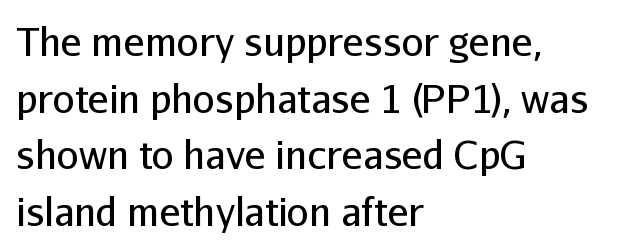
The image shows 39 px regular-weight sans-serif type, upright; set left-aligned, normal line spacing (1.45x), normal letter spacing, not underlined; low stroke contrast and a medium x-height.
